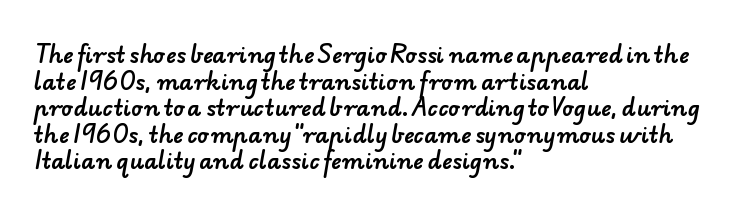
Left-aligned paragraph, ragged on the right. Descenders are the only things crossing below the line. A typesetter would call this zero additional tracking.
